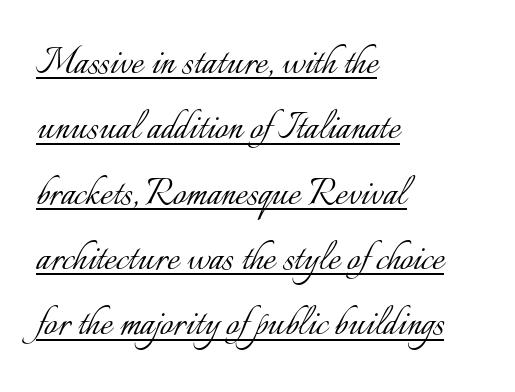
Think of a printed novel: that variable character pitch is what you see here. On a weight scale, this lands at 450 or below. This rendering uses left alignment, leaving the right contour irregular. The passage shown has conventional tracking throughout. The specimen includes a rule beneath the text block's lines. What's the leading like? Ordinary, nothing unusual.
